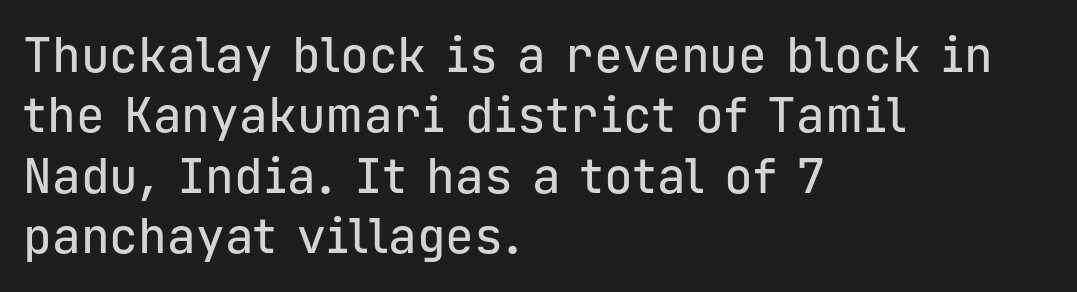
Q: Is the text italic (slanted)? A: No, it is upright.
Q: Is the typeface a serif or a sans-serif typeface? A: Sans-serif.
Q: Is the text underlined? A: No.
Q: How is the paragraph aligned? A: Left-aligned.
Q: Is the spacing between letters normal or unusually wide? A: Normal.
Q: Is the spacing between lines tight, normal or loose? A: Normal.
Q: Width (condensed, normal, or wide)? A: Normal.
Q: Stroke contrast? A: Low.
Q: x-height? A: Medium.
Q: Monospaced? A: Yes.
